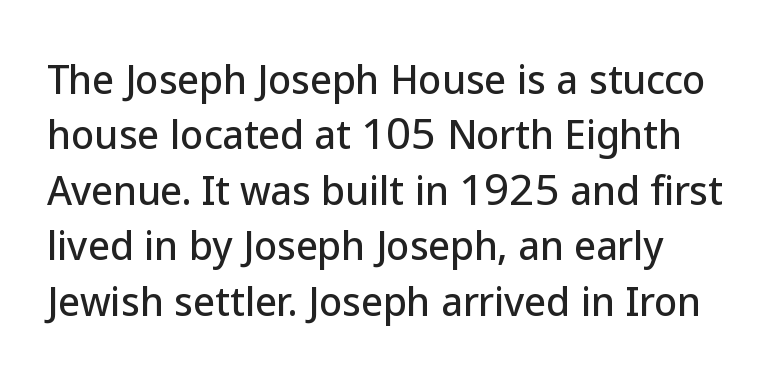
Q: Is the text italic (slanted)? A: No, it is upright.
Q: Is the typeface a serif or a sans-serif typeface? A: Sans-serif.
Q: Is the text underlined? A: No.
Q: Is the spacing between letters normal or unusually wide? A: Normal.
Q: Is the spacing between lines tight, normal or loose? A: Normal.
Q: Width (condensed, normal, or wide)? A: Normal.
Q: Stroke contrast? A: Low.
Q: x-height? A: Medium.
Q: Monospaced? A: No.
